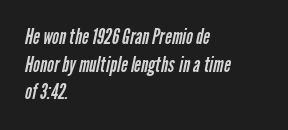
Q: Is the text bold? A: No.
Q: Is the text underlined? A: No.
Q: How is the paragraph aligned? A: Left-aligned.
Q: Is the spacing between letters normal or unusually wide? A: Normal.
Q: Is the spacing between lines tight, normal or loose? A: Normal.
